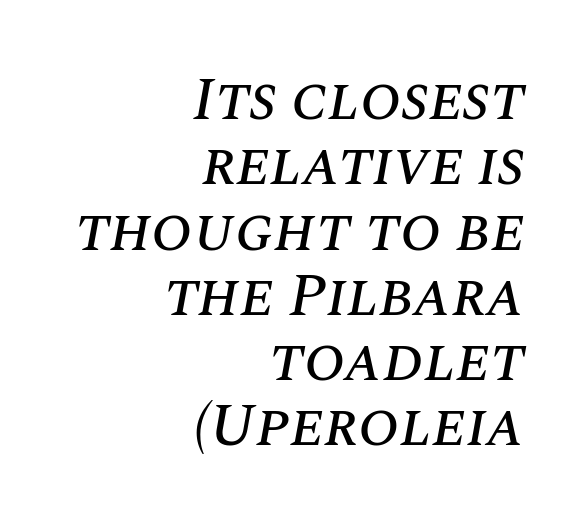
{"italic": "yes", "lean": "right", "slant_degrees": 10, "width": "normal", "stroke_contrast": "medium", "x_height": "large", "monospaced": "no", "underline": "no", "align": "right", "line_spacing": "tight", "line_spacing_ratio": 1.07, "letter_spacing": "normal", "letter_spacing_em": 0.0, "glyph_px": 61}
